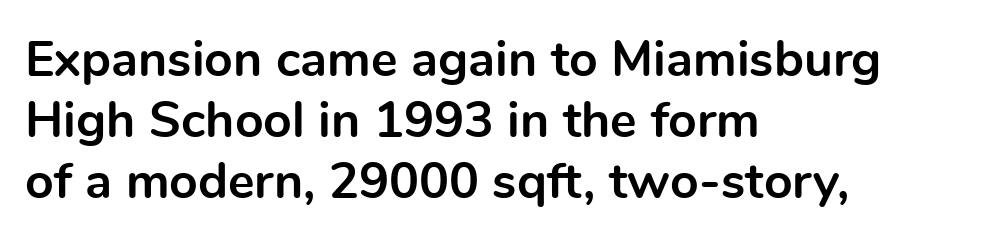
{"serif": "no", "italic": "no", "bold": "yes", "weight": "bold", "width": "normal", "x_height": "medium", "monospaced": "no", "underline": "no", "align": "left", "line_spacing_ratio": 1.22, "letter_spacing": "normal", "letter_spacing_em": 0.0, "glyph_px": 50}
